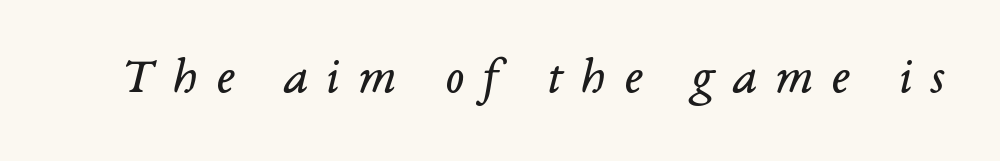
The image shows 50 px regular-weight serif type, italic (leaning right); set unusually wide letter spacing (+0.37 em), not underlined; low stroke contrast and a medium x-height.
